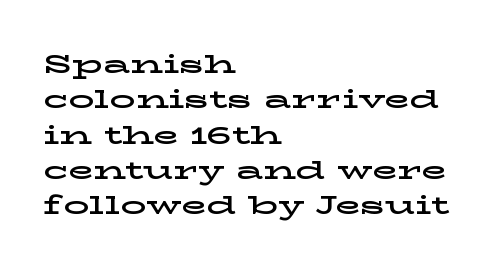
Q: Is the text italic (slanted)? A: No, it is upright.
Q: Is the text underlined? A: No.
Q: How is the paragraph aligned? A: Left-aligned.
Q: Is the spacing between letters normal or unusually wide? A: Normal.
Q: Is the spacing between lines tight, normal or loose? A: Normal.
